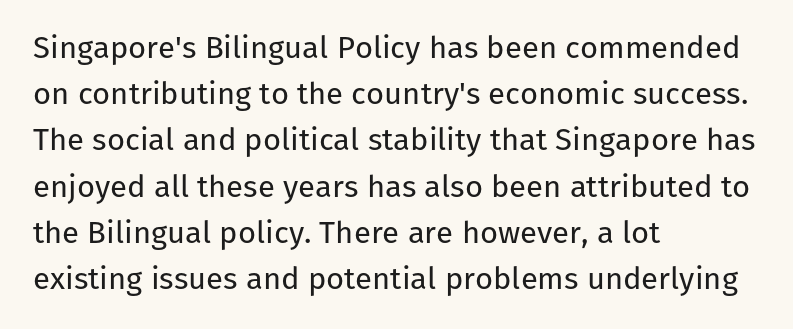
The image shows 31 px regular-weight sans-serif type, upright; set left-aligned, normal line spacing (1.49x), normal letter spacing, not underlined; low stroke contrast and a medium x-height.
